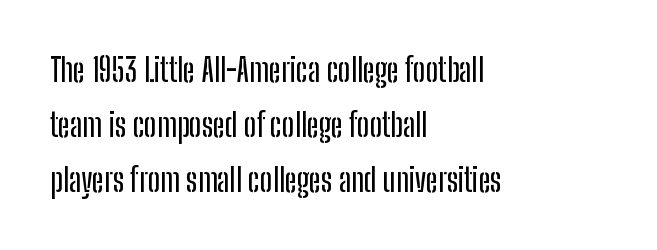
{"serif": "no", "italic": "no", "width": "condensed", "stroke_contrast": "low", "x_height": "medium", "monospaced": "no", "underline": "no", "align": "left", "line_spacing_ratio": 1.72, "letter_spacing": "normal", "letter_spacing_em": 0.0, "glyph_px": 32}
